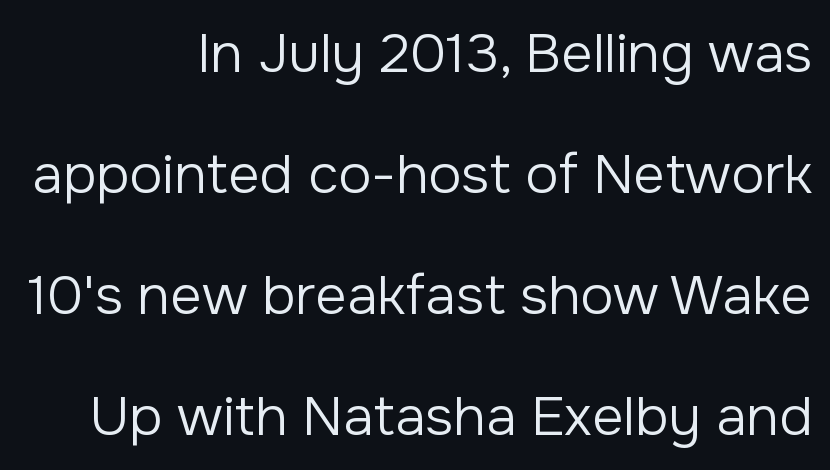
Rendered with straight, roman letterforms. Only glyphs here, with clear space below each row. Spacing verdict: proportional, widths tailored to each character. This rendering leaves character spacing at its baseline value. Is this a heavy cut? Hardly; it is regular or lighter.
